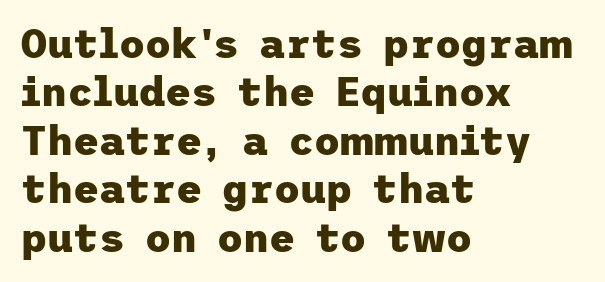
The lettering holds an erect, upright posture throughout. Underlining? Definitely not there. The font family rendered here belongs to the sans-serif group. Compared with typical body copy, the letter spacing here is the same. Summary of weight: heavy, a full bold.
